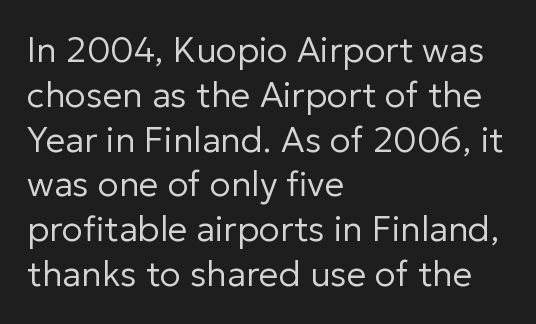
Q: Is the text bold? A: No.
Q: Is the text italic (slanted)? A: No, it is upright.
Q: Is the typeface a serif or a sans-serif typeface? A: Sans-serif.
Q: Is the text underlined? A: No.
Q: How is the paragraph aligned? A: Left-aligned.
Q: Is the spacing between letters normal or unusually wide? A: Normal.
Q: Is the spacing between lines tight, normal or loose? A: Normal.
Q: Width (condensed, normal, or wide)? A: Normal.
Q: Stroke contrast? A: Low.
Q: x-height? A: Medium.
Q: Monospaced? A: No.
